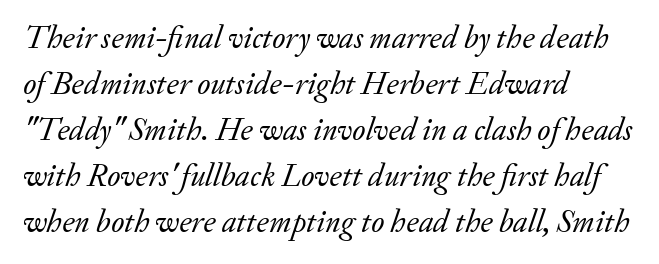
Q: Is the text bold? A: No.
Q: Is the text italic (slanted)? A: Yes, it leans right by about 20 degrees.
Q: Is the typeface a serif or a sans-serif typeface? A: Serif.
Q: Is the text underlined? A: No.
Q: How is the paragraph aligned? A: Left-aligned.
Q: Is the spacing between letters normal or unusually wide? A: Normal.
Q: Is the spacing between lines tight, normal or loose? A: Normal.
Q: Width (condensed, normal, or wide)? A: Normal.
Q: Stroke contrast? A: Low.
Q: x-height? A: Small.
Q: Monospaced? A: No.
